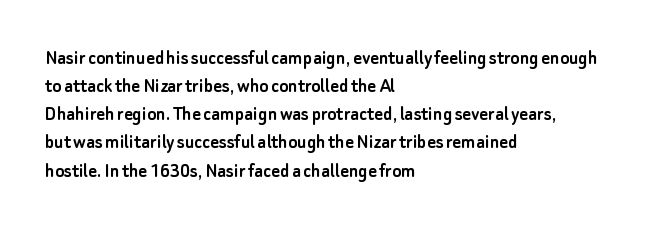
{"italic": "no", "underline": "no", "align": "left", "line_spacing": "normal", "line_spacing_ratio": 1.34, "letter_spacing": "normal", "letter_spacing_em": 0.0, "glyph_px": 21}
